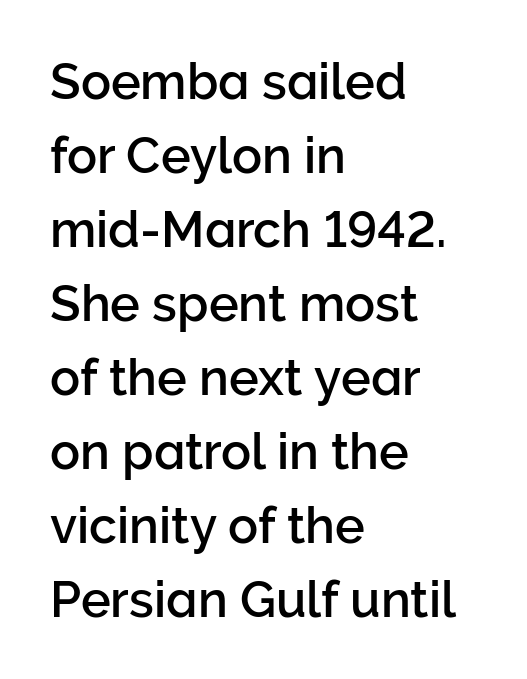
Q: Is the text italic (slanted)? A: No, it is upright.
Q: Is the typeface a serif or a sans-serif typeface? A: Sans-serif.
Q: Is the text underlined? A: No.
Q: How is the paragraph aligned? A: Left-aligned.
Q: Is the spacing between letters normal or unusually wide? A: Normal.
Q: Is the spacing between lines tight, normal or loose? A: Normal.
Q: Width (condensed, normal, or wide)? A: Normal.
Q: Stroke contrast? A: Low.
Q: x-height? A: Medium.
Q: Monospaced? A: No.
